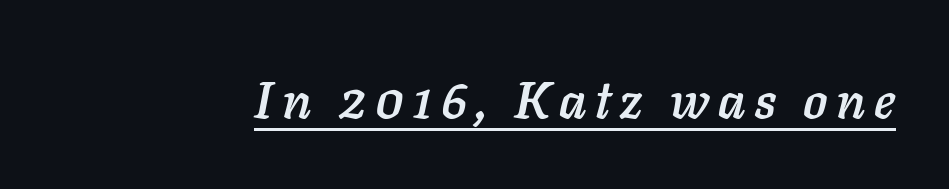
The image shows 51 px text type, italic (leaning right); set underlined; low stroke contrast and a medium x-height.
